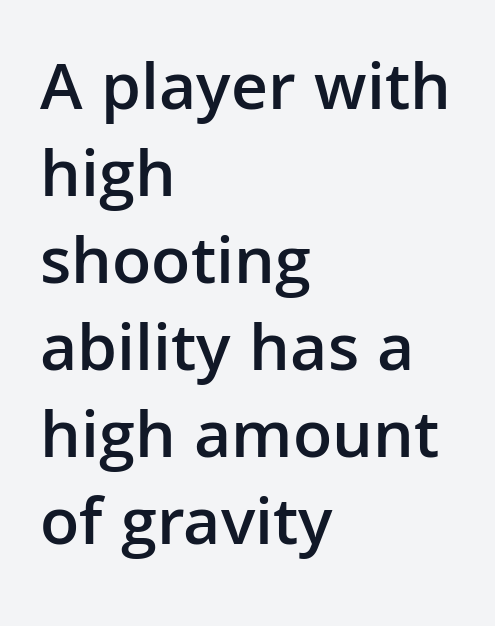
{"serif": "no", "italic": "no", "bold": "semi", "weight": "semibold", "width": "normal", "stroke_contrast": "low", "x_height": "medium", "monospaced": "no", "underline": "no", "align": "left", "line_spacing": "normal", "line_spacing_ratio": 1.26, "letter_spacing": "normal", "letter_spacing_em": 0.0, "glyph_px": 69}
